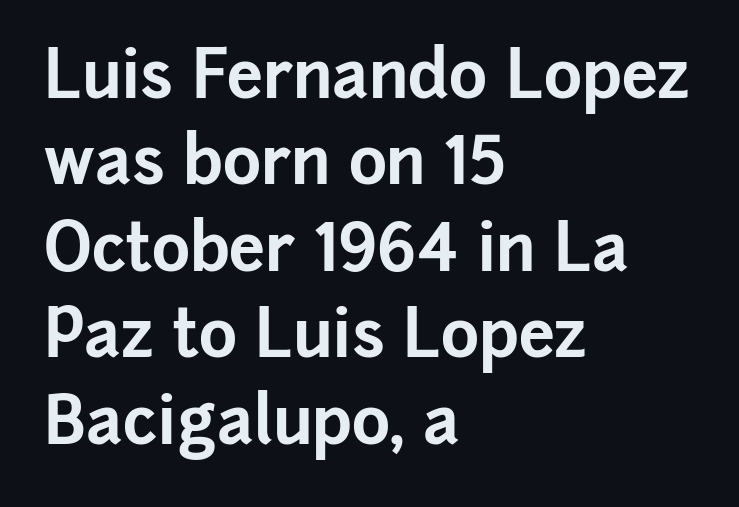
The image shows 65 px bold sans-serif type, upright; set left-aligned, normal line spacing (1.33x), normal letter spacing, not underlined; low stroke contrast and a medium x-height.
